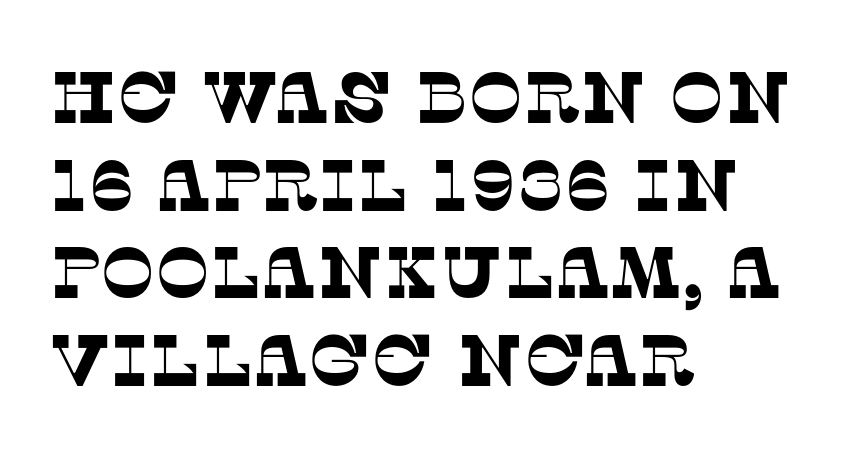
Q: Is the typeface a serif or a sans-serif typeface? A: Serif.
Q: Is the text underlined? A: No.
Q: How is the paragraph aligned? A: Left-aligned.
Q: Is the spacing between letters normal or unusually wide? A: Normal.
Q: Width (condensed, normal, or wide)? A: Normal.
Q: Stroke contrast? A: Low.
Q: x-height? A: Large.
Q: Monospaced? A: No.
